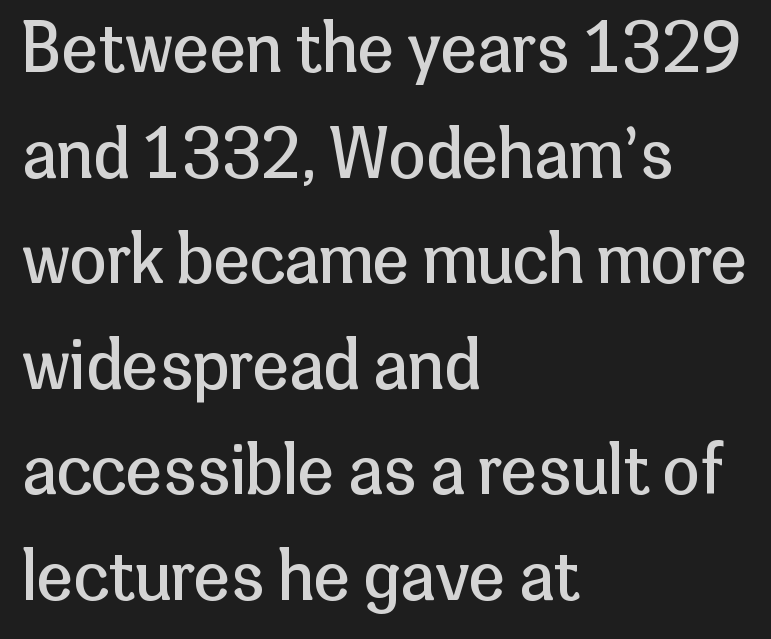
The letters stand straight up with perfectly vertical stems. The passage shown is typeset with a sans-serif family. The rendering uses a moderate line-height, typical for paragraphs. This sample has the flowing, uneven cadence of proportional lettering.
